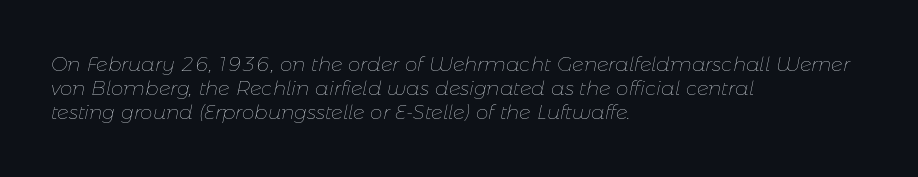
{"italic": "yes", "lean": "right", "slant_degrees": 11, "bold": "no", "underline": "no", "align": "left", "line_spacing_ratio": 1.21, "letter_spacing": "normal", "letter_spacing_em": 0.0, "glyph_px": 20}
